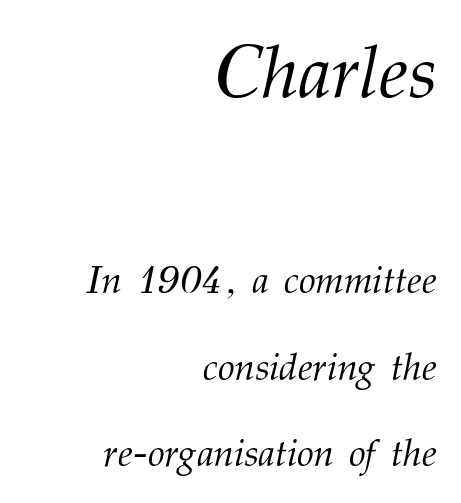
Think of a printed novel: that variable character pitch is what you see here. No extra tracking has been applied to these lines. Look at the glyph heights: the upper group is clearly the bigger setting. Ink coverage per letter is moderate at most. Leading: increased.
